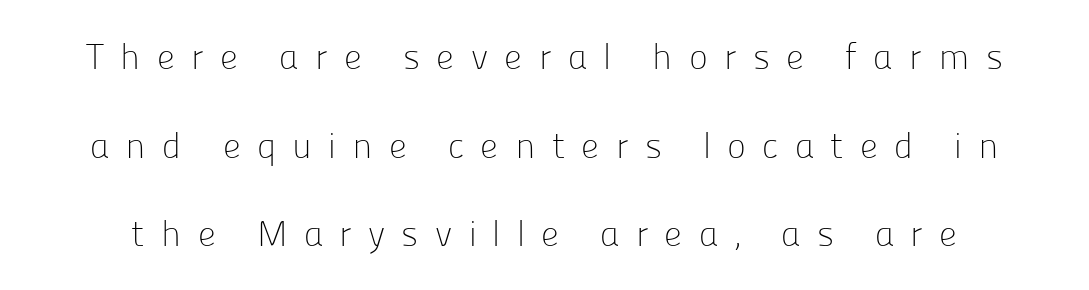
Q: Is the text bold? A: No.
Q: Is the text italic (slanted)? A: No, it is upright.
Q: Is the typeface a serif or a sans-serif typeface? A: Sans-serif.
Q: Is the text underlined? A: No.
Q: Is the spacing between letters normal or unusually wide? A: Unusually wide.
Q: Is the spacing between lines tight, normal or loose? A: Loose.
Q: Width (condensed, normal, or wide)? A: Normal.
Q: Stroke contrast? A: Low.
Q: x-height? A: Medium.
Q: Monospaced? A: No.
